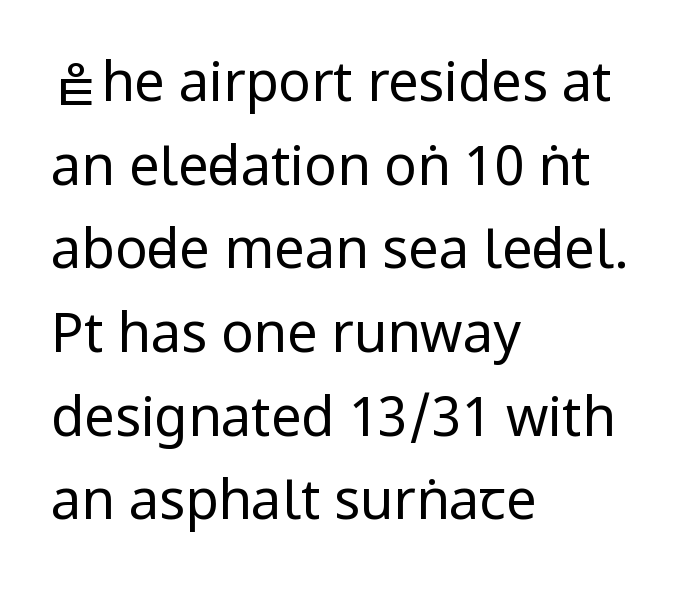
The image shows 54 px regular-weight, condensed sans-serif type, upright; set left-aligned, normal line spacing (1.55x), normal letter spacing, not underlined; low stroke contrast and a large x-height.
